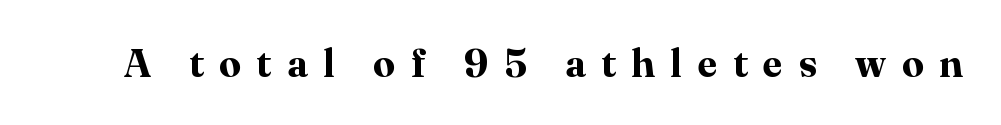
{"serif": "yes", "italic": "no", "bold": "yes", "weight": "bold", "width": "normal", "stroke_contrast": "high", "x_height": "medium", "monospaced": "no", "underline": "no", "letter_spacing": "wide", "letter_spacing_em": 0.4, "glyph_px": 39}
